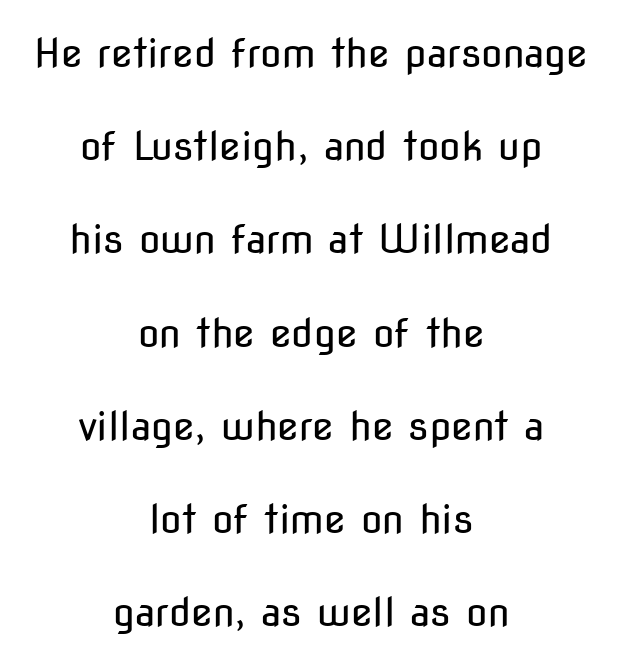
{"serif": "no", "italic": "no", "bold": "no", "weight": "regular", "width": "condensed", "stroke_contrast": "low", "x_height": "medium", "monospaced": "no", "underline": "no", "align": "center", "line_spacing": "loose", "line_spacing_ratio": 2.39, "letter_spacing": "normal", "letter_spacing_em": 0.0, "glyph_px": 39}
